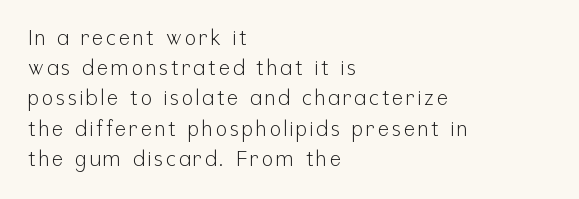
The image shows 21 px text type, upright; set left-aligned, normal line spacing (1.44x), not underlined.
